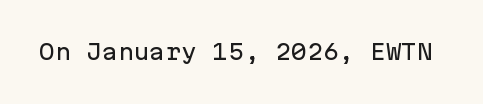
Every character sits straight up, as roman type does. The string is rendered with underlining switched off. Students, note that the glyphs here touch the page at normal intervals.
